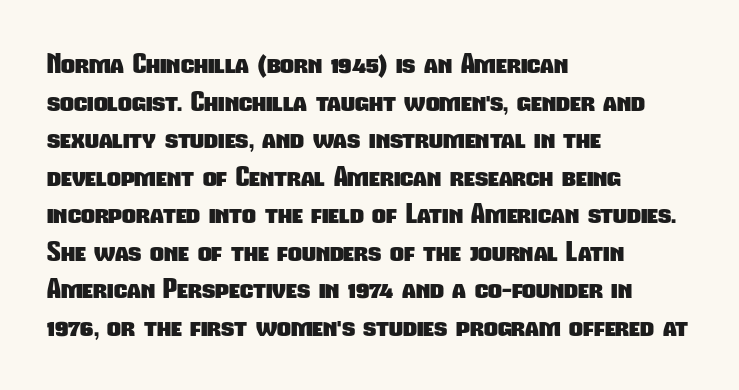
Q: Is the text bold? A: Yes.
Q: Is the text underlined? A: No.
Q: How is the paragraph aligned? A: Left-aligned.
Q: Is the spacing between letters normal or unusually wide? A: Normal.
Q: Is the spacing between lines tight, normal or loose? A: Normal.
